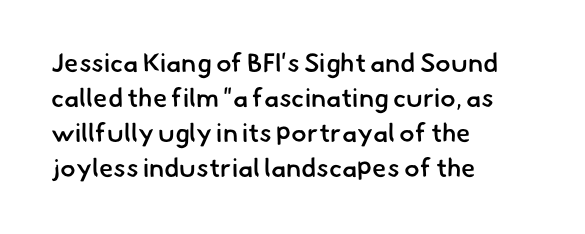
Every letter is mildly thick-stroked: semibold rather than bold. The passage shown is not underscored anywhere. Normally led — the rows are evenly, conventionally spaced. Each word holds together tightly as a unit, with standard inter-letter gaps. One-word summary of the alignment: left.
